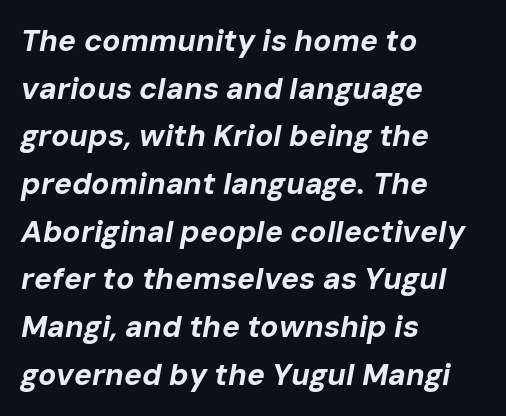
The image shows 30 px bold type, italic (leaning right); set left-aligned, normal line spacing (1.59x), normal letter spacing, not underlined; low stroke contrast and a medium x-height.
